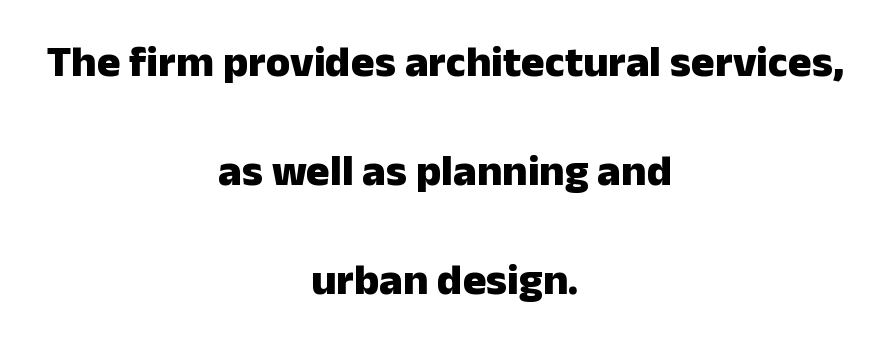
{"serif": "no", "italic": "no", "bold": "yes", "weight": "heavy", "width": "normal", "stroke_contrast": "low", "x_height": "medium", "monospaced": "no", "underline": "no", "align": "center", "line_spacing": "loose", "line_spacing_ratio": 2.48, "letter_spacing": "normal", "letter_spacing_em": 0.0, "glyph_px": 44}
